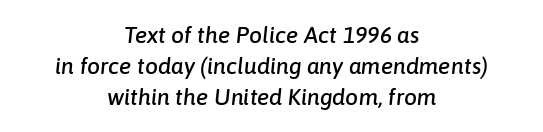
There is no visible air inserted between adjacent glyphs. If you drew a line through each stem, it would be angled. Decoration check: the copy has no underline. This rendering uses center alignment, leaving both contours irregular but symmetric. Summary of vertical rhythm: regular, with standard interline spacing.
